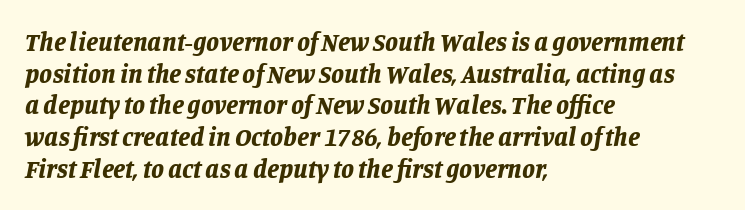
Plain, unruled lines of type. The passage is arranged the way most books set body copy — flush left. You could call the tracking neutral — neither tight nor loose. Typesetter's note: full bold, strokes at maximum text heaviness.
